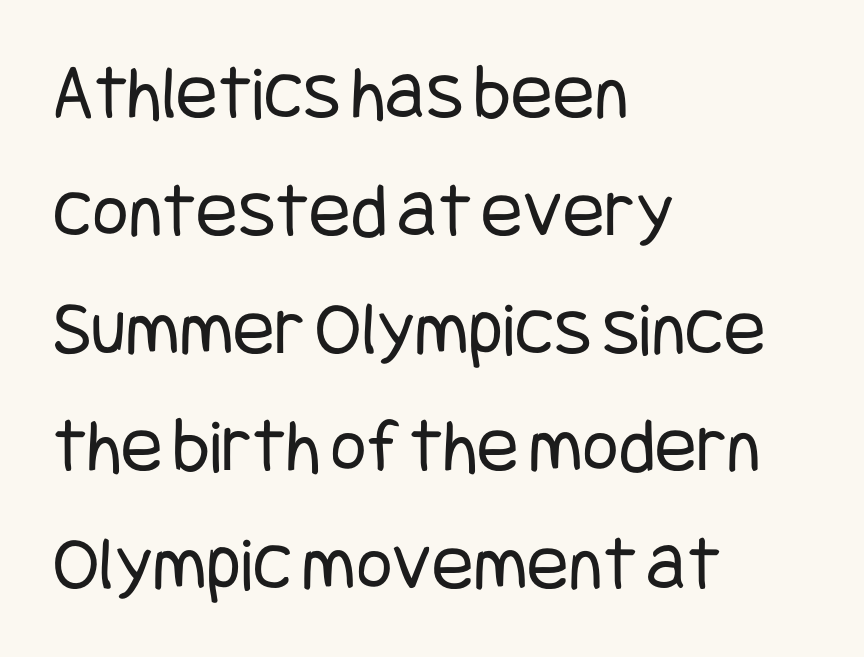
Tall strokes in this sample are plumb rather than angled. The lines are quadded left. Typographically, this falls in the sans-serif category. Summary of vertical rhythm: regular, with standard interline spacing. What stands out about the letter spacing? Nothing — it is the standard amount.
